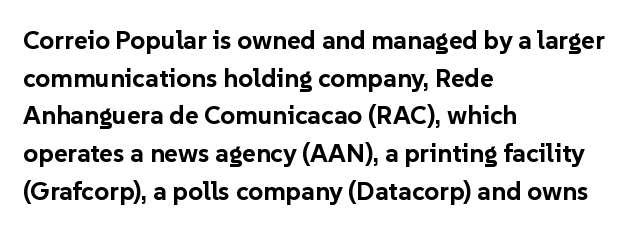
On the weight axis this lands at bold, roughly 700. Words float on clear page, feet unadorned. Interline gaps are of average width in this sample. The rendering keeps characters at their native spacing. In terms of posture, this sample is upright.
